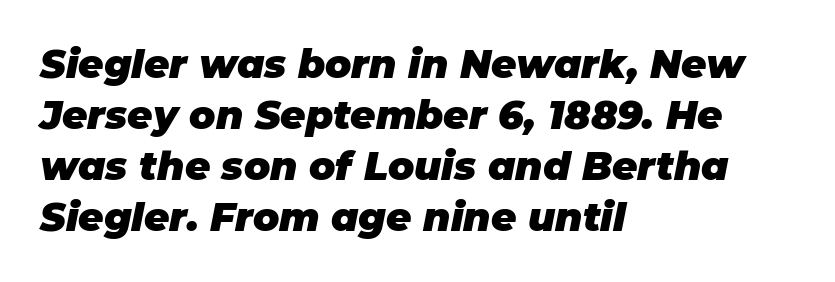
The letters sit at their default tracking, neither squeezed nor spread. A typesetter would call this leading conventional body-copy spacing. Italic? Definitely — the glyphs are oblique. The words here are not underlined.
